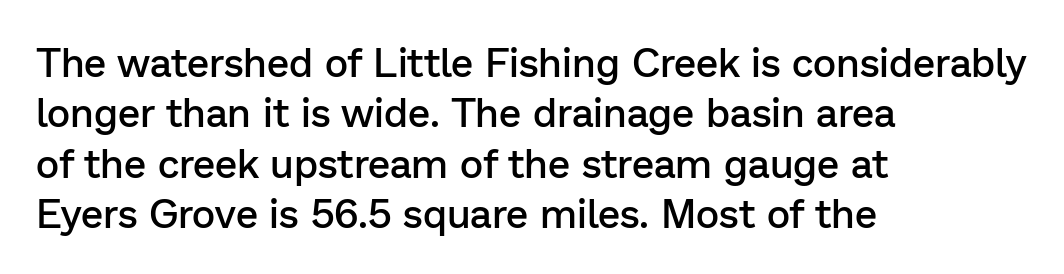
The lettering holds an erect, upright posture throughout. A bit beefed up — I'd call it semibold rather than bold. Examine the stroke ends and you'll find no serifs. Interline gaps are of average width in this sample.
